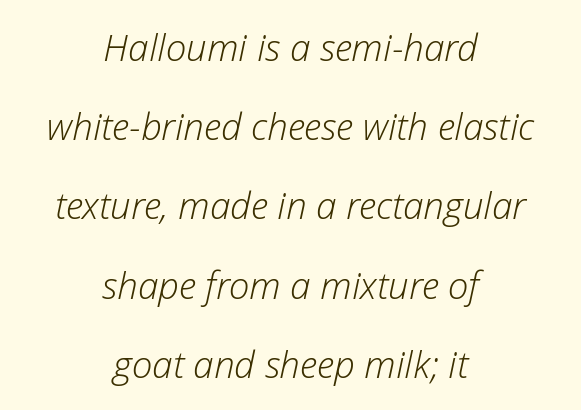
Check the space under the baseline: it is left empty. You could not count columns in this text — the font is proportionally spaced. Unbolded letterforms with no extra heft. Compared with typical paragraphs, the rows here are farther apart. You could call the tracking neutral — neither tight nor loose. These lines were composed using italics.
